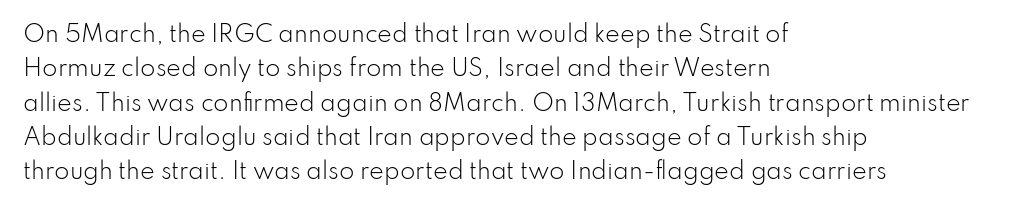
The specimen reads as upright at a glance. Is the stroke heavy? The answer is a plain regular-or-lighter. Clear beneath every line of the passage. Notice how descenders clear the ascenders below comfortably — that's standard leading.
